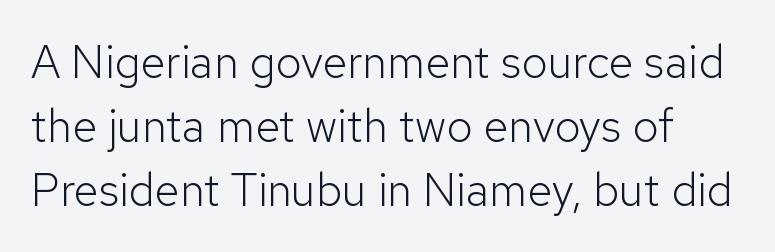
{"serif": "no", "italic": "no", "bold": "no", "weight": "light", "width": "normal", "stroke_contrast": "low", "x_height": "medium", "monospaced": "no", "underline": "no", "line_spacing": "normal", "line_spacing_ratio": 1.39, "letter_spacing": "normal", "letter_spacing_em": 0.0, "glyph_px": 46}
